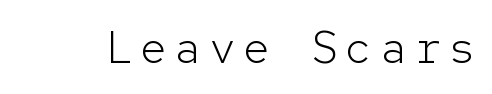
{"serif": "no", "italic": "no", "bold": "no", "weight": "light", "width": "normal", "stroke_contrast": "low", "x_height": "medium", "monospaced": "yes", "underline": "no", "glyph_px": 45}
